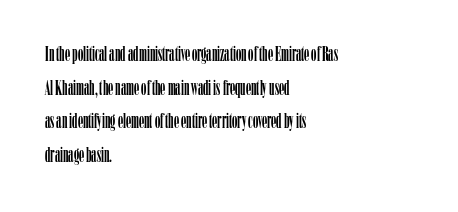
The image shows 21 px text type, upright; set left-aligned, normal line spacing (1.6x), normal letter spacing, not underlined.
